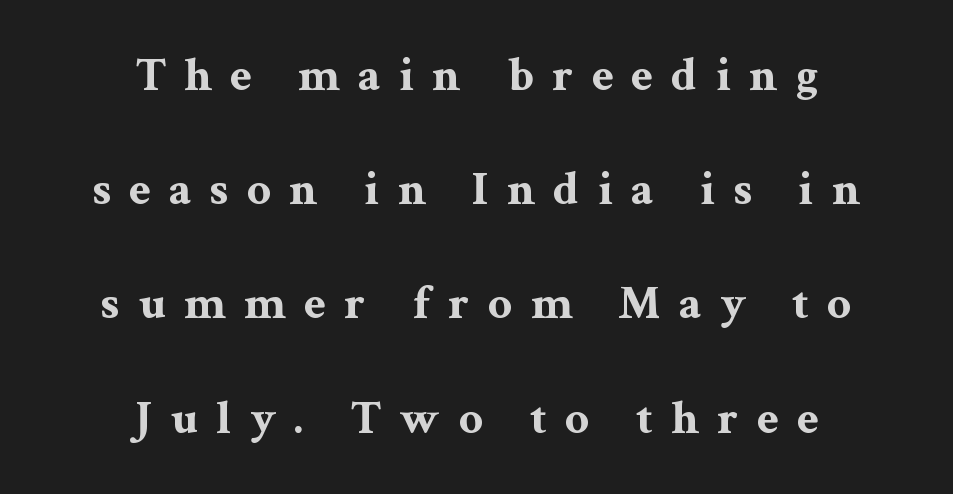
{"serif": "yes", "italic": "no", "bold": "yes", "weight": "bold", "width": "wide", "stroke_contrast": "medium", "x_height": "medium", "monospaced": "no", "underline": "no", "align": "center", "line_spacing": "loose", "line_spacing_ratio": 2.38, "letter_spacing": "wide", "letter_spacing_em": 0.38, "glyph_px": 48}
